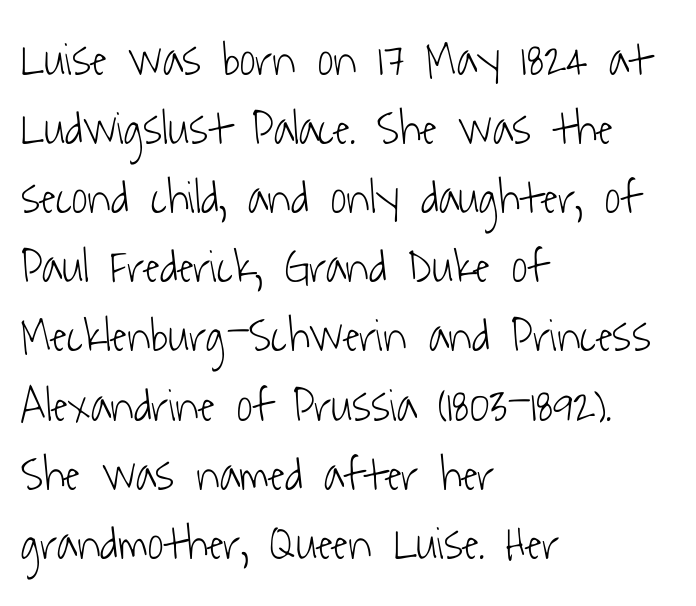
The passage shown is not underscored anywhere. The rendering uses natural spacing where letterforms have individual widths. I'd call this a sans setting — the letters go barefoot. How would I describe the line gaps? Plain and ordinary. The ragged edge is on the right, which tells us the setting is flush left.
